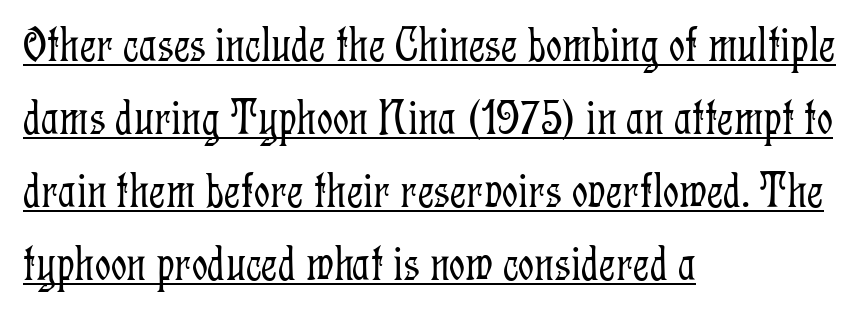
Q: Is the text bold? A: No.
Q: Is the text italic (slanted)? A: No, it is upright.
Q: Is the typeface a serif or a sans-serif typeface? A: Serif.
Q: Is the text underlined? A: Yes.
Q: How is the paragraph aligned? A: Left-aligned.
Q: Is the spacing between letters normal or unusually wide? A: Normal.
Q: Is the spacing between lines tight, normal or loose? A: Normal.
Q: Width (condensed, normal, or wide)? A: Condensed.
Q: Stroke contrast? A: Low.
Q: x-height? A: Medium.
Q: Monospaced? A: No.
